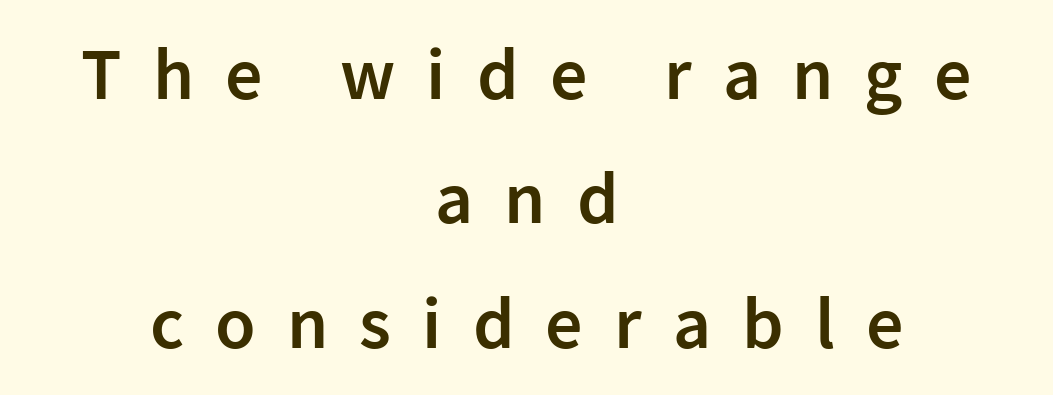
Every stem runs plumb, perpendicular to the baseline. Honestly, there is no underline to notice here at all. Vertical spacing — default. Unlike a traditional serif, this face leaves its strokes unadorned. The glyphs have the mass of a demibold cut, below bold. Leftover space on each line is divided equally before and after the words.
